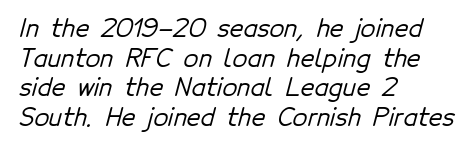
Check under the words: just untouched page. No extra tracking has been applied to these lines. Is the block centered? No — it sits flush against the left margin.
